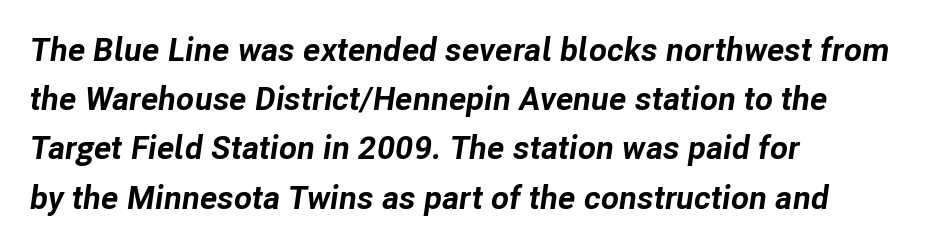
Q: Is the text bold? A: Yes.
Q: Is the text italic (slanted)? A: Yes, it leans right by about 8 degrees.
Q: Is the text underlined? A: No.
Q: How is the paragraph aligned? A: Left-aligned.
Q: Is the spacing between letters normal or unusually wide? A: Normal.
Q: Is the spacing between lines tight, normal or loose? A: Normal.
Q: Width (condensed, normal, or wide)? A: Normal.
Q: Stroke contrast? A: Low.
Q: x-height? A: Medium.
Q: Monospaced? A: No.
